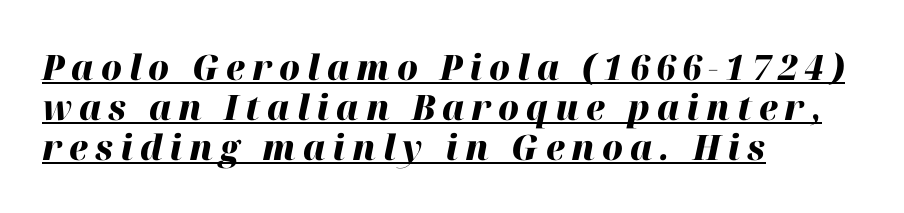
The image shows 35 px heavy type, italic (leaning right); set left-aligned, tight line spacing (1.14x), unusually wide letter spacing (+0.2 em), underlined; high stroke contrast and a medium x-height.
